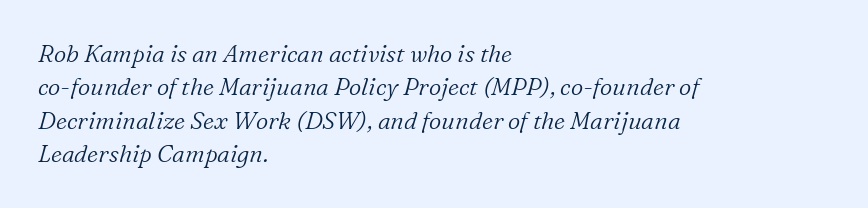
A bare baseline throughout the passage. Leading: standard. Posture: slanted. Caption: multi-line text, flush left, ragged right.
